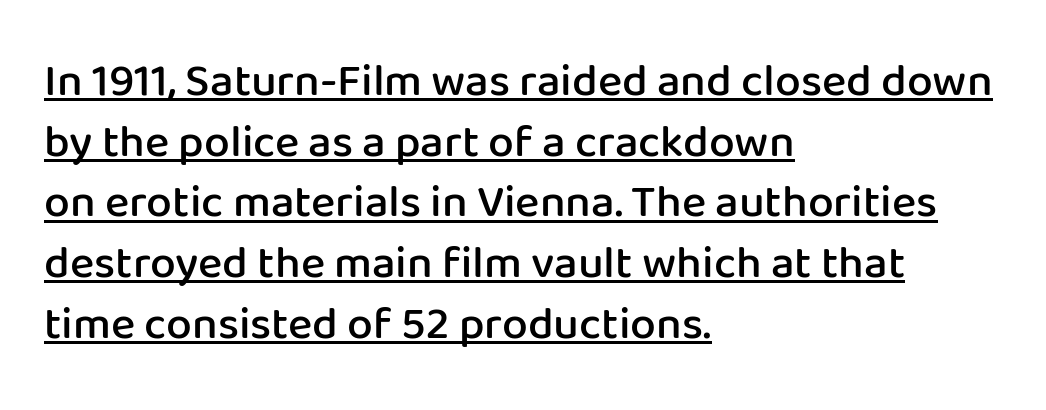
Q: Is the text bold? A: Semi-bold.
Q: Is the text italic (slanted)? A: No, it is upright.
Q: Is the typeface a serif or a sans-serif typeface? A: Sans-serif.
Q: Is the text underlined? A: Yes.
Q: How is the paragraph aligned? A: Left-aligned.
Q: Is the spacing between letters normal or unusually wide? A: Normal.
Q: Is the spacing between lines tight, normal or loose? A: Normal.
Q: Width (condensed, normal, or wide)? A: Normal.
Q: Stroke contrast? A: Low.
Q: x-height? A: Medium.
Q: Monospaced? A: No.
